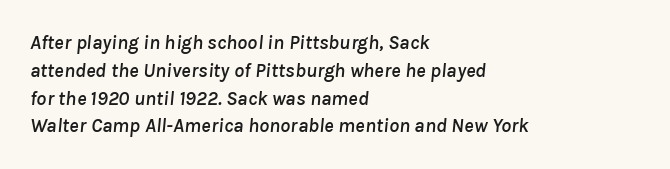
Q: Is the text italic (slanted)? A: Yes, it leans right by about 8 degrees.
Q: Is the text underlined? A: No.
Q: How is the paragraph aligned? A: Left-aligned.
Q: Is the spacing between letters normal or unusually wide? A: Normal.
Q: Is the spacing between lines tight, normal or loose? A: Normal.
